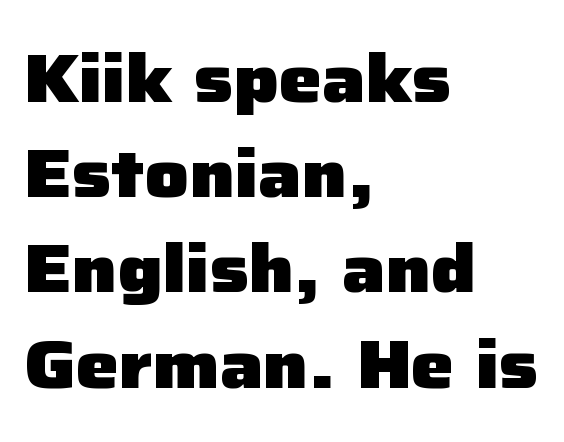
Q: Is the text bold? A: Yes.
Q: Is the text italic (slanted)? A: No, it is upright.
Q: Is the typeface a serif or a sans-serif typeface? A: Sans-serif.
Q: Is the text underlined? A: No.
Q: How is the paragraph aligned? A: Left-aligned.
Q: Is the spacing between letters normal or unusually wide? A: Normal.
Q: Is the spacing between lines tight, normal or loose? A: Normal.
Q: Width (condensed, normal, or wide)? A: Normal.
Q: Stroke contrast? A: Low.
Q: x-height? A: Medium.
Q: Monospaced? A: No.
